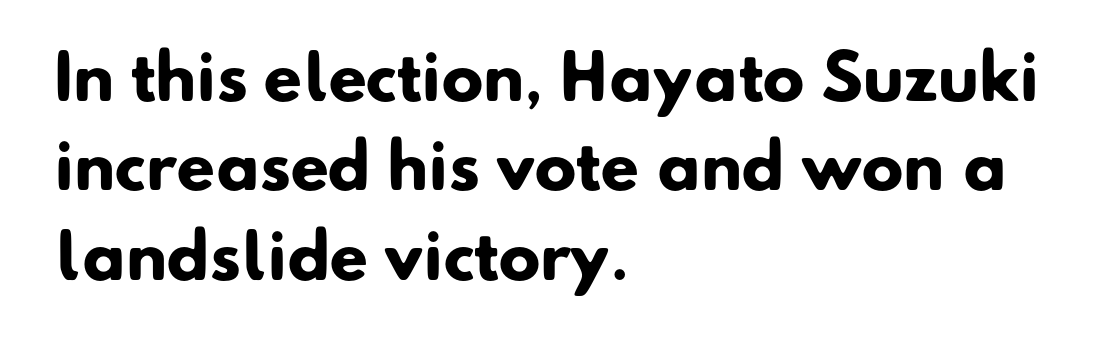
Q: Is the text bold? A: Yes.
Q: Is the typeface a serif or a sans-serif typeface? A: Sans-serif.
Q: Is the text underlined? A: No.
Q: How is the paragraph aligned? A: Left-aligned.
Q: Is the spacing between letters normal or unusually wide? A: Normal.
Q: Is the spacing between lines tight, normal or loose? A: Normal.
Q: Width (condensed, normal, or wide)? A: Normal.
Q: Stroke contrast? A: Low.
Q: x-height? A: Small.
Q: Monospaced? A: No.
